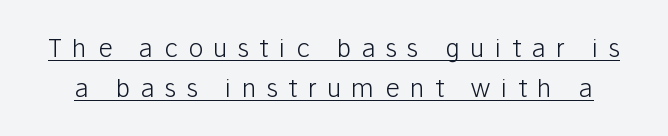
{"italic": "no", "bold": "no", "underline": "yes", "line_spacing": "normal", "line_spacing_ratio": 1.6, "letter_spacing": "wide", "letter_spacing_em": 0.42, "glyph_px": 25}
